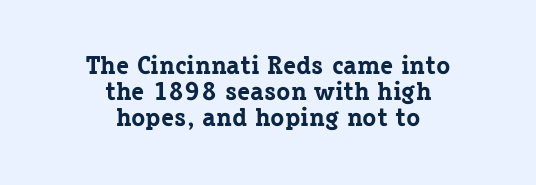
Typographic density is high because the face is bold. The space between consecutive lines is stingy. Posture: upright roman. Each line is balanced around a shared central axis. Between one letter and the next there's only the usual sliver of space.
